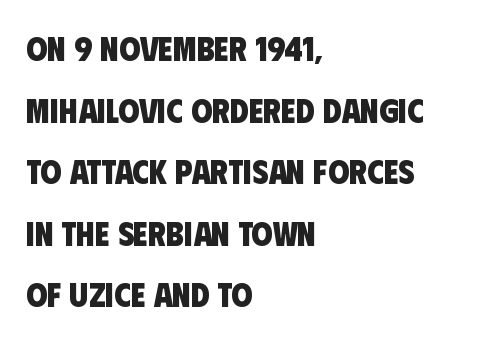
{"serif": "no", "bold": "yes", "weight": "heavy", "width": "condensed", "stroke_contrast": "low", "x_height": "large", "monospaced": "no", "underline": "no", "align": "left", "line_spacing_ratio": 1.81, "letter_spacing": "normal", "letter_spacing_em": 0.0, "glyph_px": 34}
